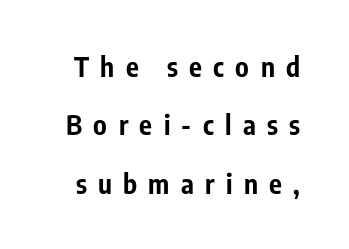
The image shows 27 px bold type, upright; set loose line spacing (2.16x), unusually wide letter spacing (+0.42 em), not underlined.
